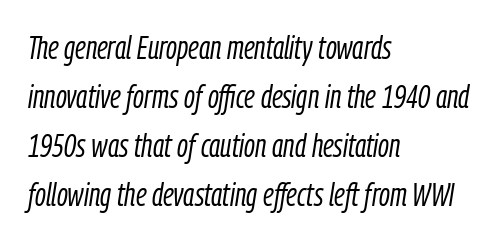
These lines are rendered in a variable-pitch font. The letters look calm and open, with moderate or lighter stems. The type is set solid horizontally, with unmodified tracking. Each line starts at the same left margin while the right side varies.
